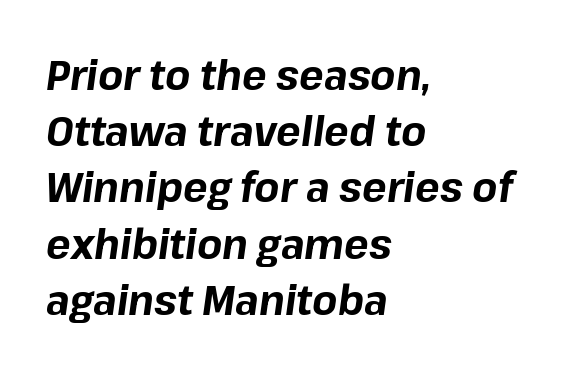
The image shows 41 px bold type, italic (leaning right); set left-aligned, normal line spacing (1.37x), normal letter spacing, not underlined; low stroke contrast and a medium x-height.
